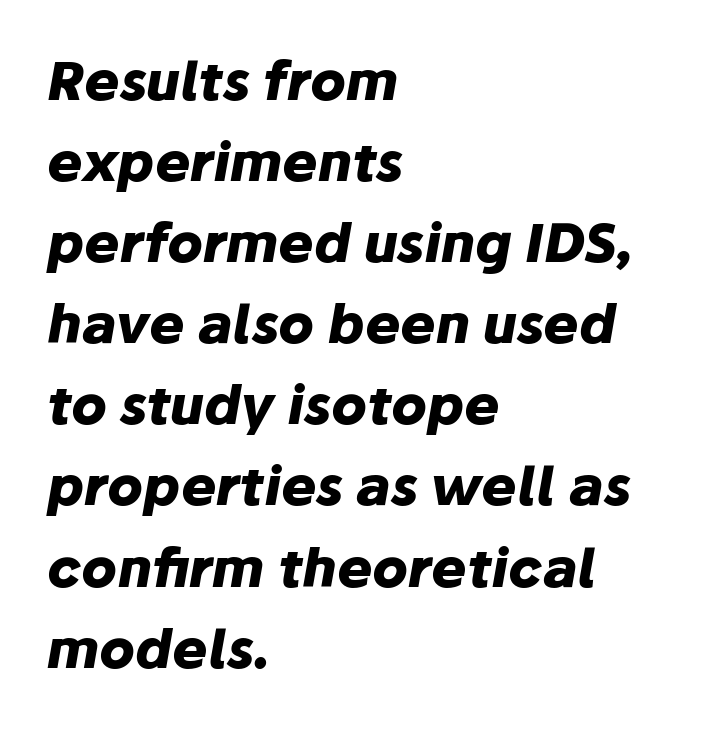
Q: Is the text bold? A: Yes.
Q: Is the text italic (slanted)? A: Yes, it leans right by about 10 degrees.
Q: Is the text underlined? A: No.
Q: How is the paragraph aligned? A: Left-aligned.
Q: Is the spacing between letters normal or unusually wide? A: Normal.
Q: Is the spacing between lines tight, normal or loose? A: Normal.
Q: Width (condensed, normal, or wide)? A: Normal.
Q: Stroke contrast? A: Low.
Q: x-height? A: Medium.
Q: Monospaced? A: No.
